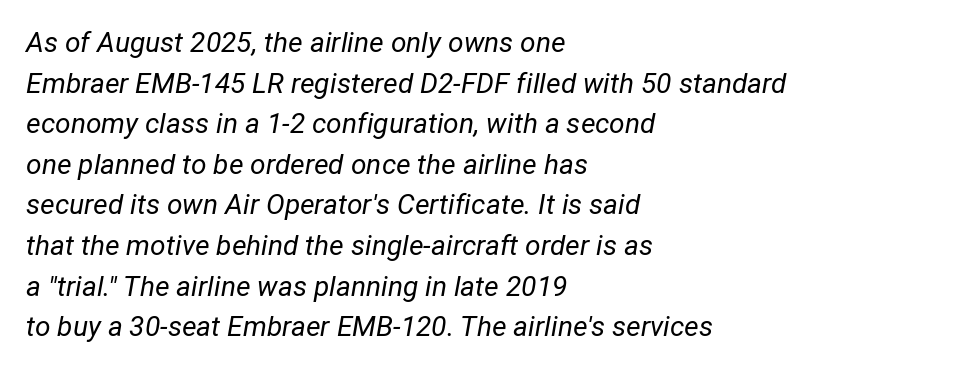
{"italic": "yes", "lean": "right", "slant_degrees": 12, "bold": "no", "weight": "regular", "width": "normal", "stroke_contrast": "low", "x_height": "medium", "monospaced": "no", "underline": "no", "align": "left", "line_spacing": "normal", "line_spacing_ratio": 1.45, "letter_spacing": "normal", "letter_spacing_em": 0.0, "glyph_px": 28}
